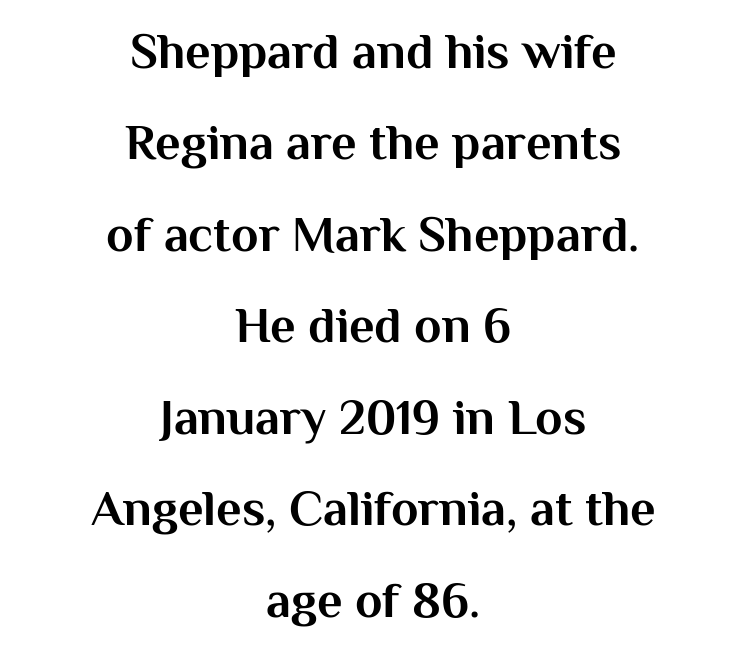
Q: Is the text bold? A: Yes.
Q: Is the text italic (slanted)? A: No, it is upright.
Q: Is the typeface a serif or a sans-serif typeface? A: Sans-serif.
Q: Is the text underlined? A: No.
Q: How is the paragraph aligned? A: Centered.
Q: Is the spacing between letters normal or unusually wide? A: Normal.
Q: Width (condensed, normal, or wide)? A: Normal.
Q: Stroke contrast? A: Medium.
Q: x-height? A: Medium.
Q: Monospaced? A: No.
